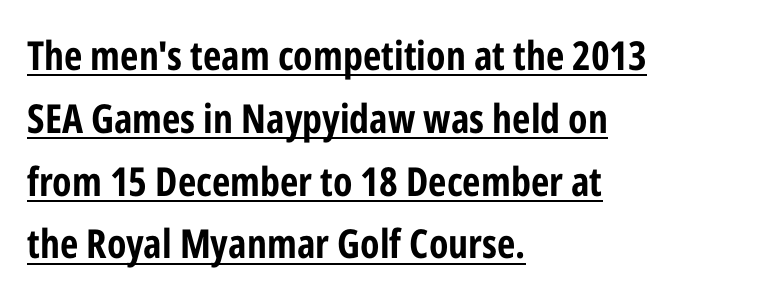
The image shows 40 px bold, condensed sans-serif type, upright; set left-aligned, normal line spacing (1.57x), normal letter spacing, underlined; low stroke contrast and a medium x-height.
